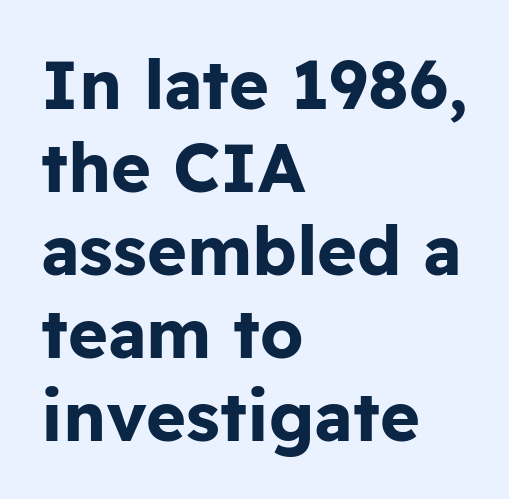
The lines in this sample share a left origin and differ only in where they stop. Glyph-to-glyph distance matches everyday printed text. Just letters on the line, the space beneath them empty. Unlike a traditional serif, this face leaves its strokes unadorned. Plenty of ink on the page — the face is bold. Quick note: not italic, upright.
